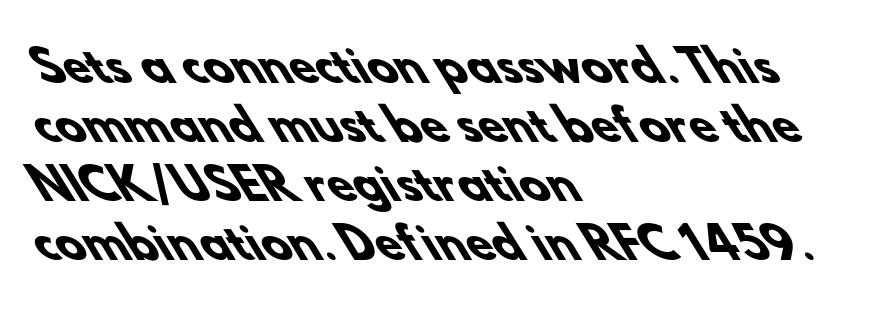
{"serif": "no", "bold": "yes", "weight": "heavy", "width": "normal", "stroke_contrast": "low", "x_height": "small", "monospaced": "no", "underline": "no", "align": "left", "line_spacing": "normal", "line_spacing_ratio": 1.37, "letter_spacing": "normal", "letter_spacing_em": 0.0, "glyph_px": 43}
